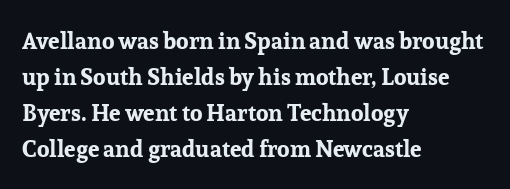
The line-height multiplier appears to be the usual default. Plain, unruled lines of type. The type is set solid horizontally, with unmodified tracking. Horizontal alignment here is leftward, the default for most running prose. Does the weight exceed regular? Yes, all the way to bold.
